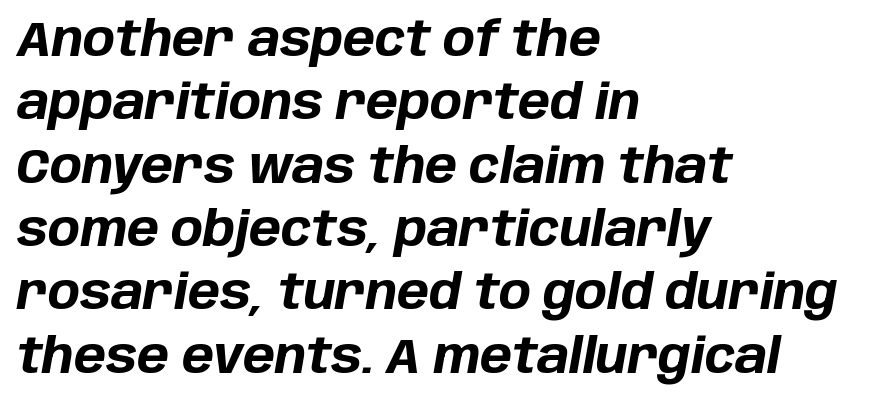
A typesetter would call this zero additional tracking. In terms of weight, the rendering is a true, heavy bold. This sample is left-justified, so line endings fall wherever the words run out. Type without underlining. The font's italic variant was chosen for this text. The designer left line spacing at the default.
